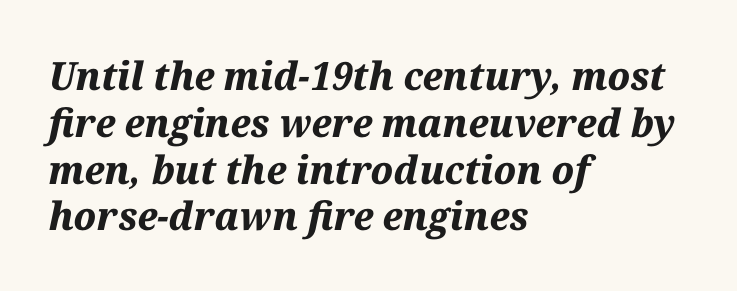
{"italic": "yes", "lean": "right", "slant_degrees": 12, "bold": "yes", "weight": "bold", "width": "normal", "stroke_contrast": "medium", "x_height": "medium", "monospaced": "no", "underline": "no", "align": "left", "line_spacing_ratio": 1.2, "letter_spacing": "normal", "letter_spacing_em": 0.0, "glyph_px": 39}
